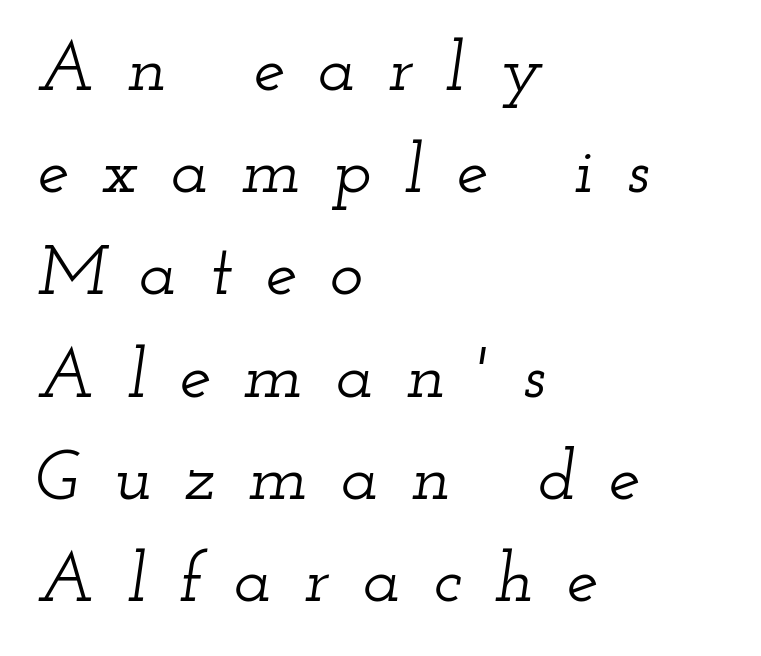
The image shows 71 px wide serif type, italic (leaning right); set left-aligned, normal line spacing (1.44x), unusually wide letter spacing (+0.46 em), not underlined; low stroke contrast and a small x-height.
